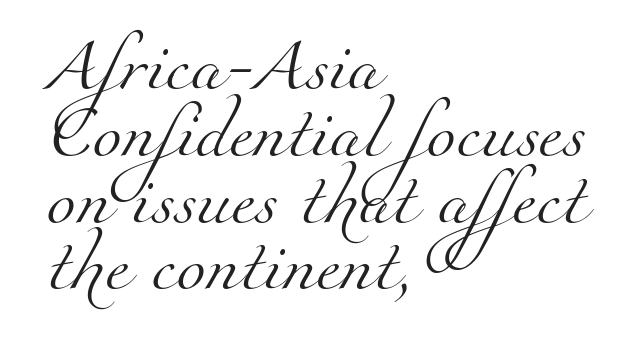
Small tapered or slab feet sit at the stroke ends, so this counts as serif. Quick note: interline space is typical. You could not count columns in this text — the font is proportionally spaced. Each stroke keeps to a modest, everyday thickness or less.
